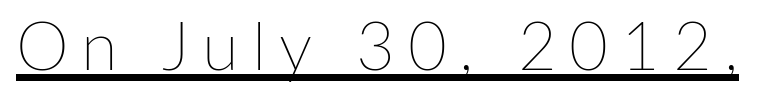
{"italic": "no", "bold": "no", "weight": "thin", "width": "normal", "stroke_contrast": "low", "x_height": "medium", "monospaced": "no", "underline": "yes", "glyph_px": 67}
